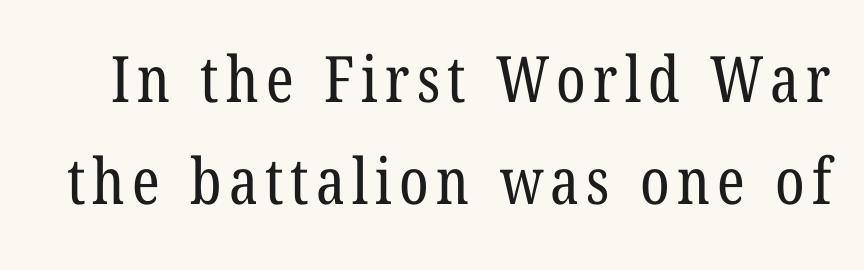
A bare baseline throughout the passage. Leading: standard. Typographically, this falls in the serif category. On a weight scale, this lands at 450 or below.
